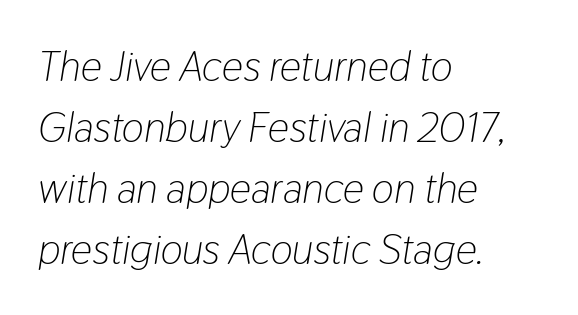
The image shows 42 px light, condensed type, italic (leaning right); set left-aligned, normal line spacing (1.45x), normal letter spacing, not underlined; low stroke contrast and a medium x-height.
